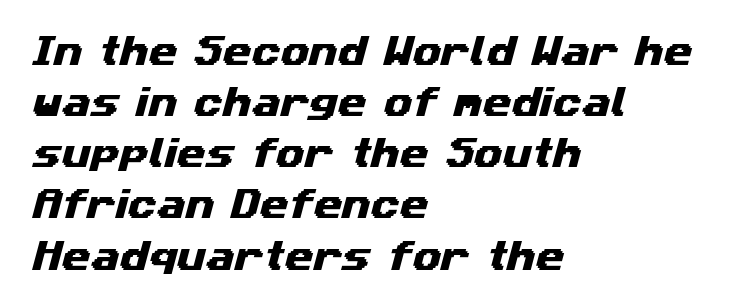
Q: Is the typeface a serif or a sans-serif typeface? A: Sans-serif.
Q: Is the text underlined? A: No.
Q: How is the paragraph aligned? A: Left-aligned.
Q: Is the spacing between letters normal or unusually wide? A: Normal.
Q: Is the spacing between lines tight, normal or loose? A: Normal.
Q: Width (condensed, normal, or wide)? A: Wide.
Q: Stroke contrast? A: Medium.
Q: x-height? A: Medium.
Q: Monospaced? A: No.
